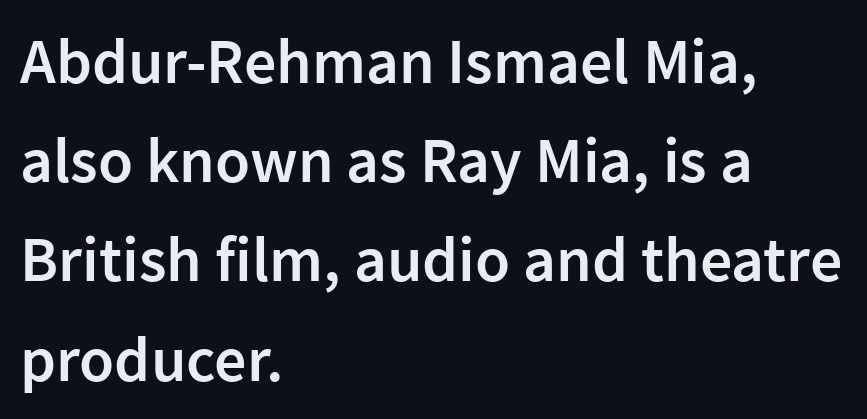
The image shows 64 px semibold sans-serif type, upright; set left-aligned, normal line spacing (1.55x), normal letter spacing, not underlined; low stroke contrast and a medium x-height.
